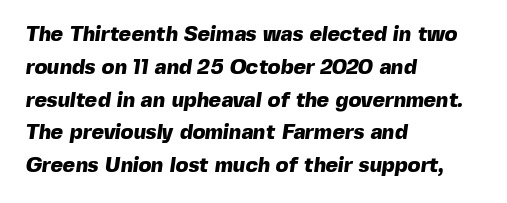
The baseline area is clear. Does extra space separate the letters? No, they use regular spacing. Evenly set lines give the paragraph a standard silhouette. These words are printed bold, with thick strokes throughout. Is the block centered? No — it sits flush against the left margin.
